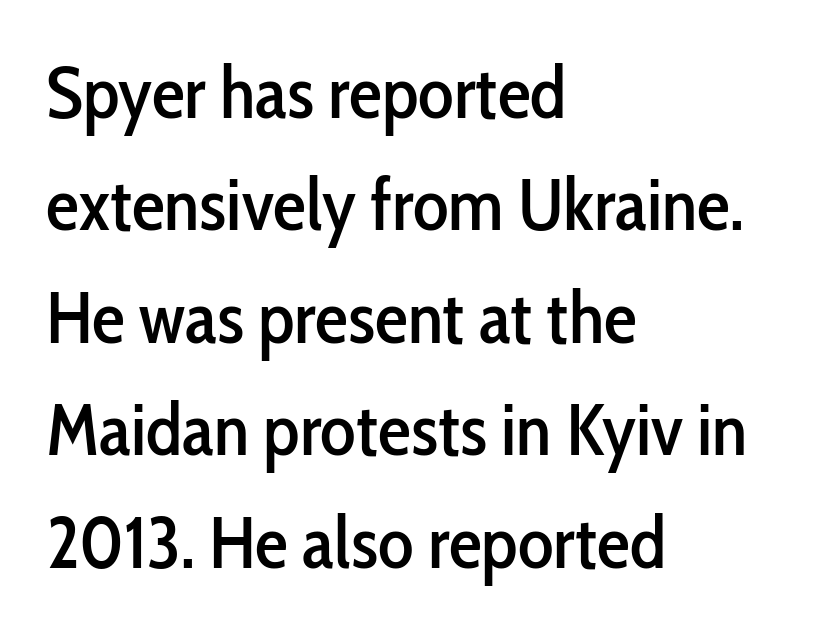
The image shows 74 px condensed sans-serif type, upright; set left-aligned, normal line spacing (1.52x), normal letter spacing, not underlined; low stroke contrast and a medium x-height.
